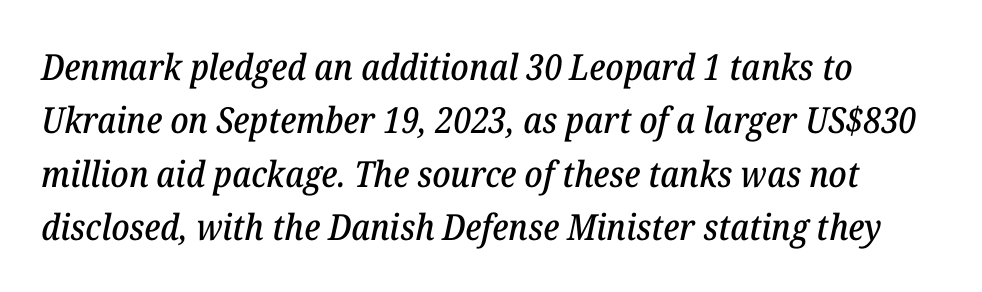
The image shows 36 px serif type, italic (leaning right); set normal line spacing (1.48x), normal letter spacing, not underlined; low stroke contrast and a medium x-height.
